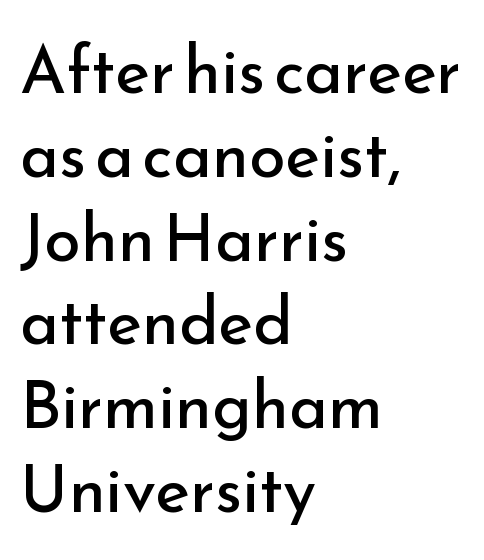
Q: Is the text bold? A: No.
Q: Is the text italic (slanted)? A: No, it is upright.
Q: Is the typeface a serif or a sans-serif typeface? A: Sans-serif.
Q: Is the text underlined? A: No.
Q: How is the paragraph aligned? A: Left-aligned.
Q: Is the spacing between letters normal or unusually wide? A: Normal.
Q: Is the spacing between lines tight, normal or loose? A: Normal.
Q: Width (condensed, normal, or wide)? A: Normal.
Q: Stroke contrast? A: Low.
Q: x-height? A: Small.
Q: Monospaced? A: No.
